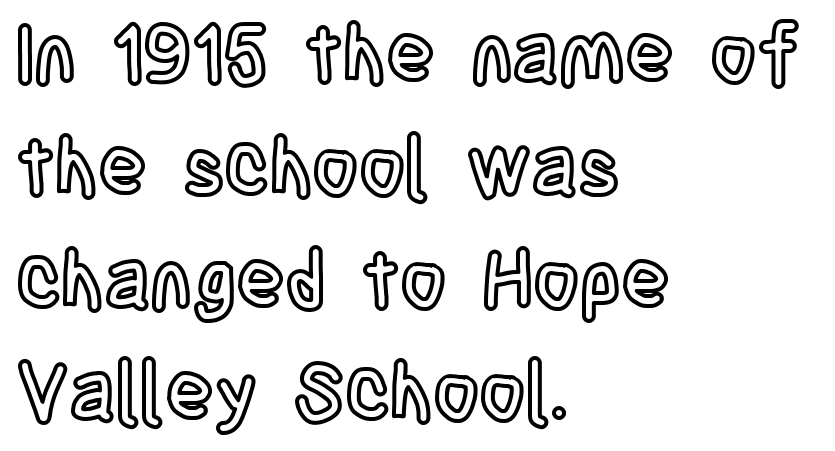
The passage shown is not underscored anywhere. Caption: standard tracking, unaltered. Compared with a centered layout, this one pins lines to the left instead. Italic? Not at all — the glyphs are vertical. A normal amount of white space separates one row of letters from the next.
